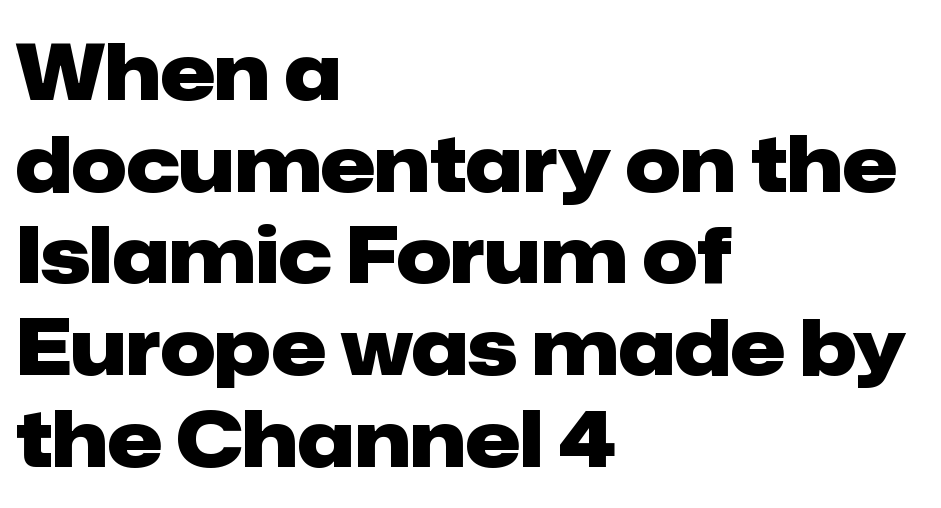
Q: Is the text bold? A: Yes.
Q: Is the text italic (slanted)? A: No, it is upright.
Q: Is the typeface a serif or a sans-serif typeface? A: Sans-serif.
Q: Is the text underlined? A: No.
Q: How is the paragraph aligned? A: Left-aligned.
Q: Is the spacing between letters normal or unusually wide? A: Normal.
Q: Width (condensed, normal, or wide)? A: Normal.
Q: Stroke contrast? A: Low.
Q: x-height? A: Medium.
Q: Monospaced? A: No.
